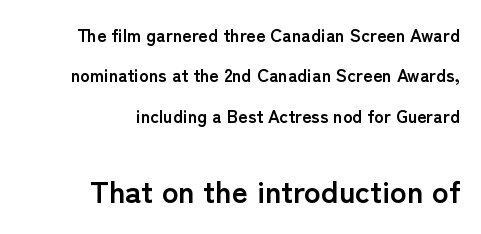
The image shows 31 px semibold sans-serif type, upright; set right-aligned, loose line spacing (2.25x), normal letter spacing, not underlined; the second (bottom) block is 1.72x larger; low stroke contrast and a medium x-height.
